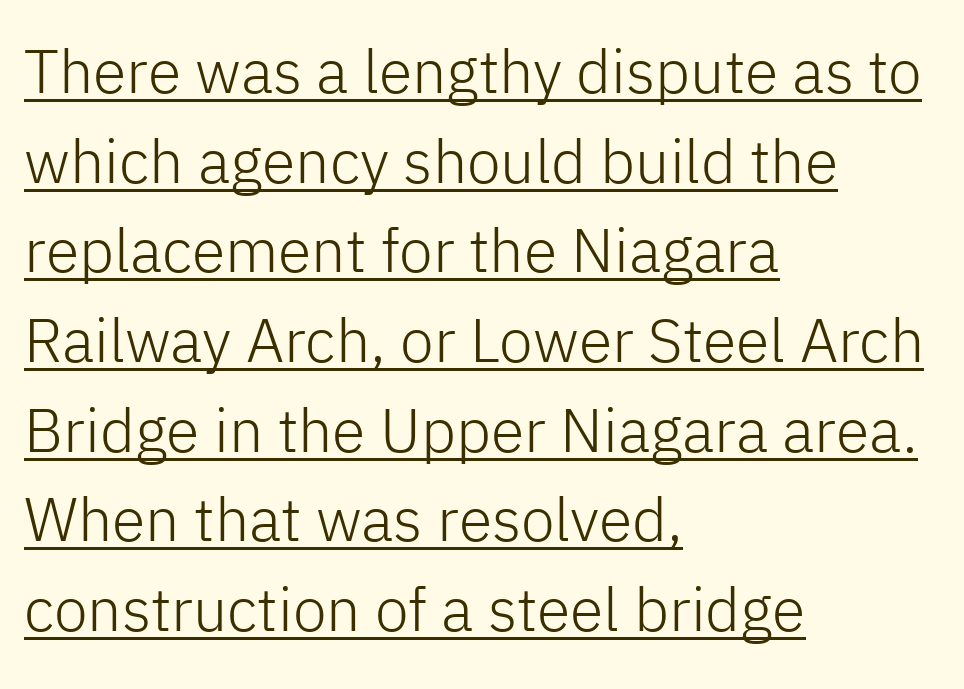
The image shows 61 px light sans-serif type, upright; set left-aligned, normal line spacing (1.47x), normal letter spacing, underlined; low stroke contrast and a medium x-height.
